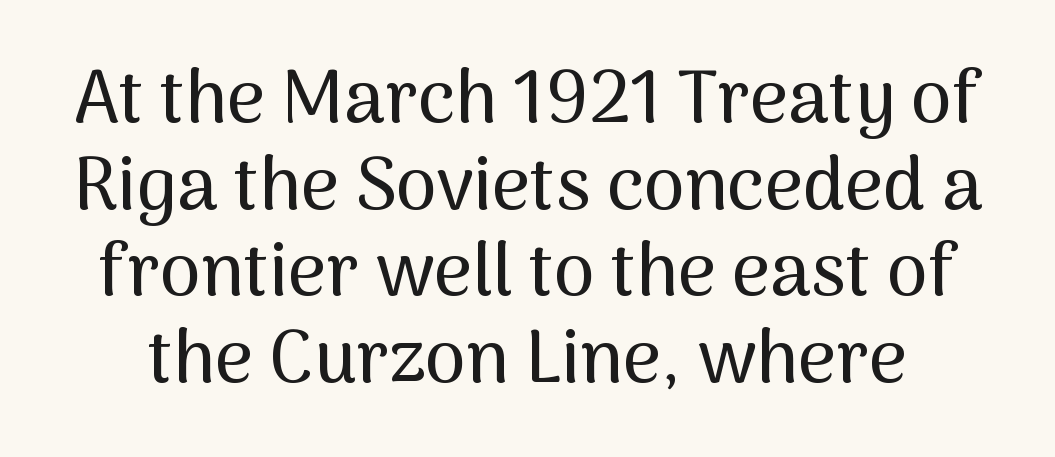
The image shows 74 px sans-serif type, upright; set line spacing 1.17x, normal letter spacing, not underlined; medium stroke contrast and a medium x-height.
